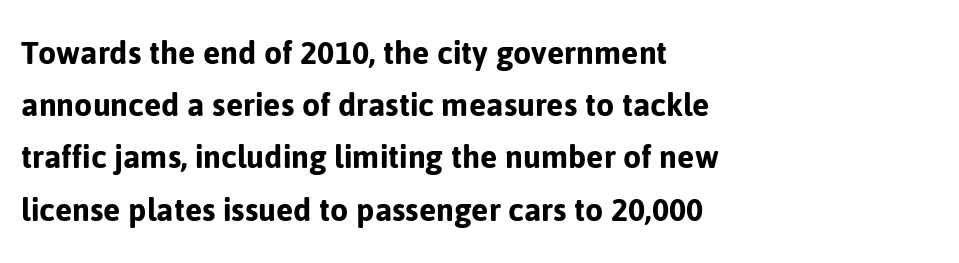
The image shows 37 px sans-serif type, upright; set left-aligned, normal line spacing (1.41x), normal letter spacing, not underlined; low stroke contrast and a medium x-height.
